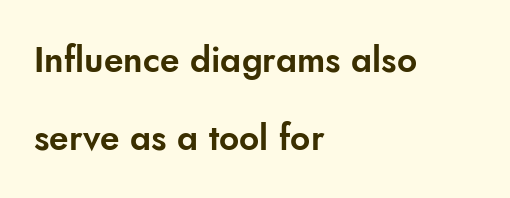
Q: Is the text italic (slanted)? A: No, it is upright.
Q: Is the typeface a serif or a sans-serif typeface? A: Sans-serif.
Q: Is the text underlined? A: No.
Q: How is the paragraph aligned? A: Left-aligned.
Q: Is the spacing between letters normal or unusually wide? A: Normal.
Q: Is the spacing between lines tight, normal or loose? A: Loose.
Q: Width (condensed, normal, or wide)? A: Normal.
Q: Stroke contrast? A: Low.
Q: x-height? A: Small.
Q: Monospaced? A: No.
